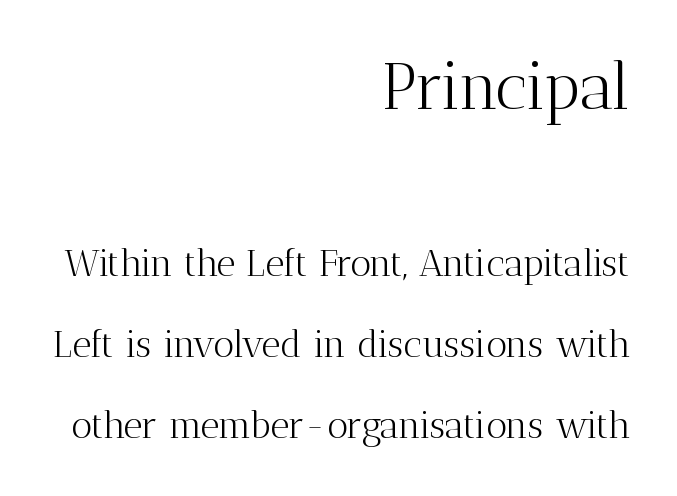
{"serif": "yes", "italic": "no", "bold": "no", "weight": "light", "width": "normal", "stroke_contrast": "medium", "x_height": "medium", "monospaced": "no", "underline": "no", "align": "right", "line_spacing": "loose", "line_spacing_ratio": 2.19, "letter_spacing": "normal", "letter_spacing_em": 0.0, "larger_block": "first", "size_ratio": 1.76, "glyph_px": 65}
